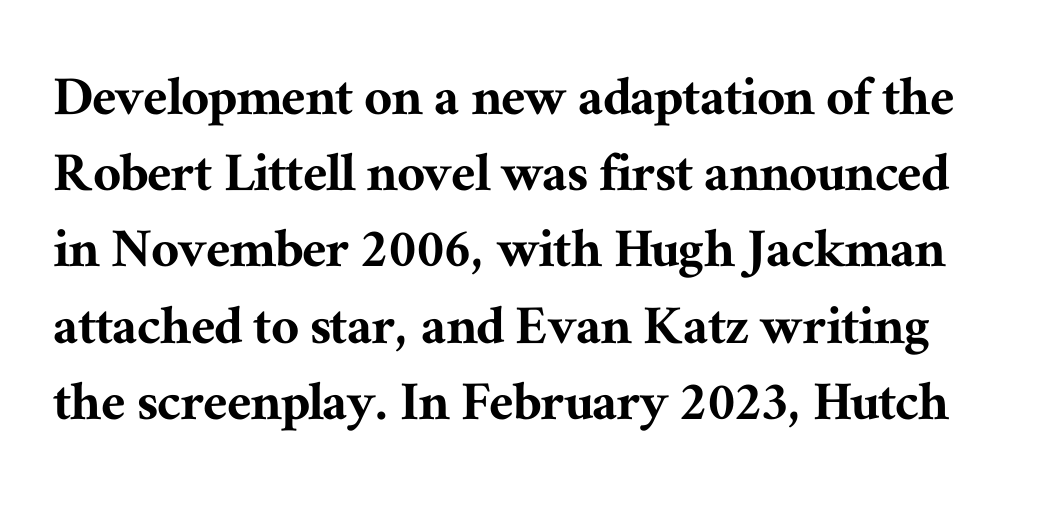
Type without underlining. The rendering shows small feet on the letterforms — a serif design. A roman cut, with each character standing at attention. The face used here is proportionally spaced, like ordinary book or web type. One glance says typical: line gaps are just what's usual.
